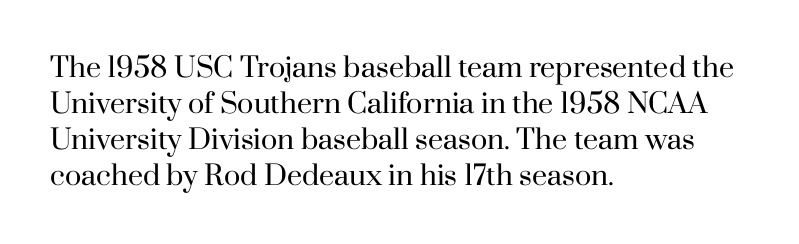
A clean baseline with only descenders dipping below it. The letters stand upright; this is a roman face. The letterforms sit shoulder to shoulder at normal distance. The compositor pushed each line to the left boundary.
